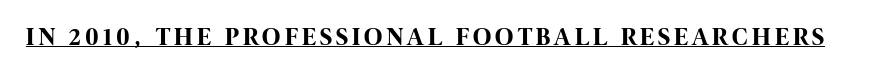
The image shows 25 px bold type, upright; set underlined.
